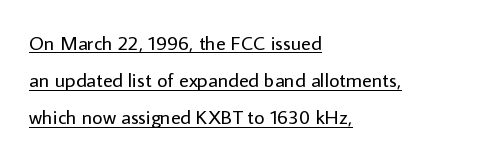
{"italic": "no", "bold": "no", "underline": "yes", "align": "left", "line_spacing_ratio": 1.86, "letter_spacing": "normal", "letter_spacing_em": 0.0, "glyph_px": 20}
